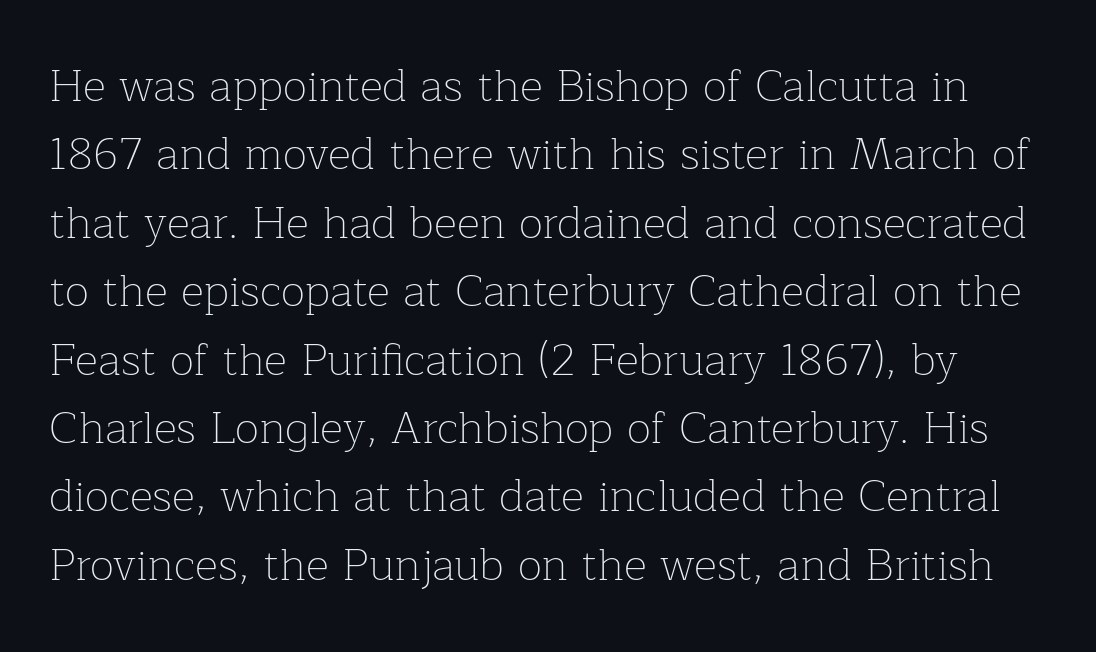
Q: Is the text bold? A: No.
Q: Is the text italic (slanted)? A: No, it is upright.
Q: Is the typeface a serif or a sans-serif typeface? A: Serif.
Q: Is the text underlined? A: No.
Q: Is the spacing between letters normal or unusually wide? A: Normal.
Q: Is the spacing between lines tight, normal or loose? A: Normal.
Q: Width (condensed, normal, or wide)? A: Normal.
Q: Stroke contrast? A: Low.
Q: x-height? A: Medium.
Q: Monospaced? A: No.
